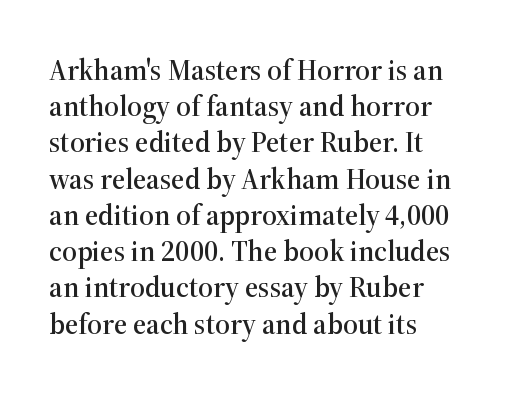
The image shows 29 px serif type, upright; set left-aligned, normal line spacing (1.25x), normal letter spacing, not underlined; high stroke contrast and a medium x-height.
